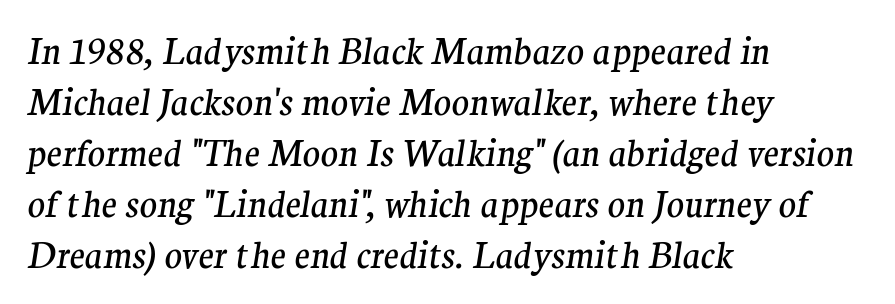
Q: Is the text bold? A: No.
Q: Is the text italic (slanted)? A: Yes, it leans right by about 9 degrees.
Q: Is the typeface a serif or a sans-serif typeface? A: Serif.
Q: Is the text underlined? A: No.
Q: How is the paragraph aligned? A: Left-aligned.
Q: Is the spacing between letters normal or unusually wide? A: Normal.
Q: Is the spacing between lines tight, normal or loose? A: Normal.
Q: Width (condensed, normal, or wide)? A: Normal.
Q: Stroke contrast? A: Medium.
Q: x-height? A: Medium.
Q: Monospaced? A: No.
